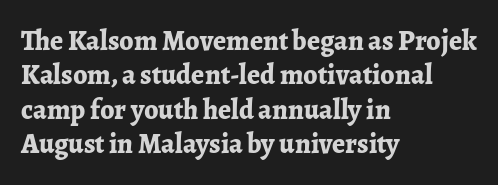
The image shows 28 px bold serif type, upright; set left-aligned, line spacing 1.23x, normal letter spacing, not underlined; low stroke contrast and a medium x-height.
